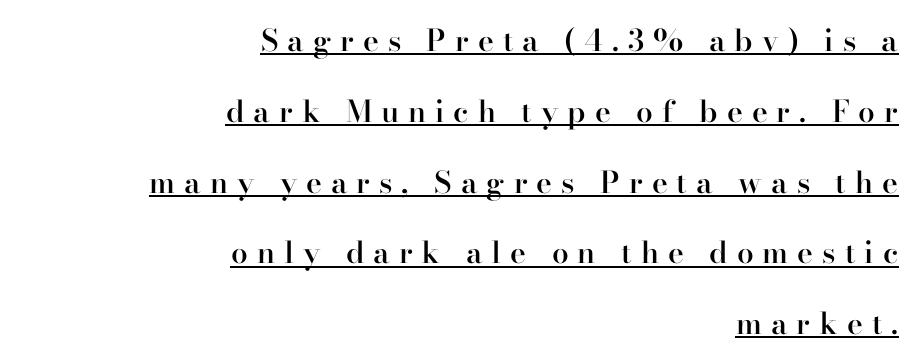
{"serif": "yes", "italic": "no", "bold": "semi", "weight": "semibold", "width": "normal", "stroke_contrast": "high", "x_height": "small", "monospaced": "no", "underline": "yes", "align": "right", "line_spacing": "loose", "line_spacing_ratio": 2.36, "letter_spacing": "wide", "letter_spacing_em": 0.3, "glyph_px": 30}
